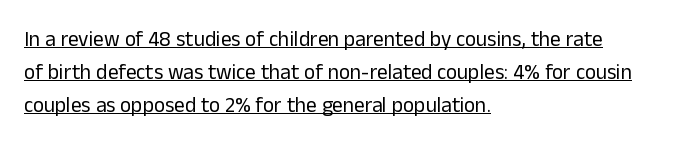
{"italic": "no", "bold": "no", "underline": "yes", "align": "left", "line_spacing": "normal", "line_spacing_ratio": 1.57, "letter_spacing": "normal", "letter_spacing_em": 0.0, "glyph_px": 21}
